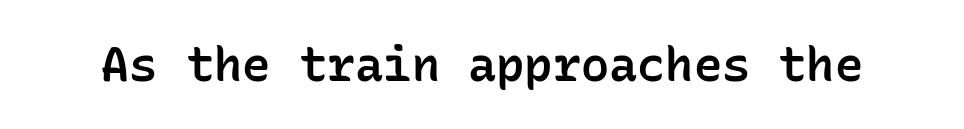
Serifs: no, the terminals of the letterforms are clean. Characters remain perfectly vertical along every line. Moderately thickened strokes mark this as semibold type. Inter-character spacing is left at the font's built-in metrics. Rule under the text: the space is simply empty.
